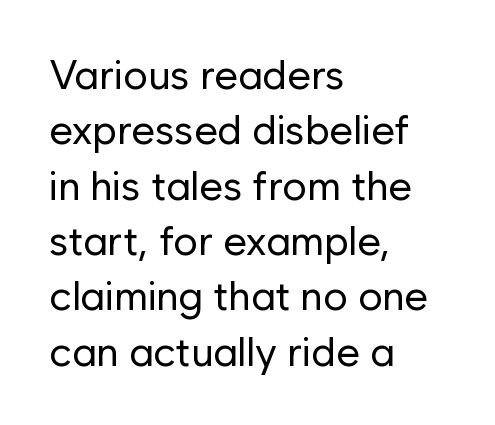
The image shows 41 px regular-weight sans-serif type, upright; set left-aligned, normal line spacing (1.35x), normal letter spacing, not underlined; low stroke contrast and a medium x-height.
